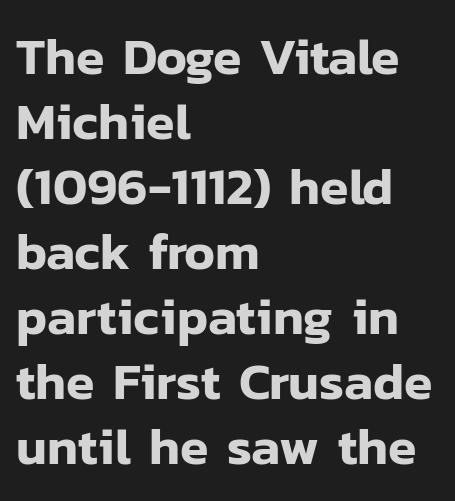
{"serif": "no", "italic": "no", "width": "normal", "stroke_contrast": "low", "x_height": "medium", "monospaced": "no", "underline": "no", "align": "left", "line_spacing": "normal", "line_spacing_ratio": 1.25, "letter_spacing": "normal", "letter_spacing_em": 0.0, "glyph_px": 52}
